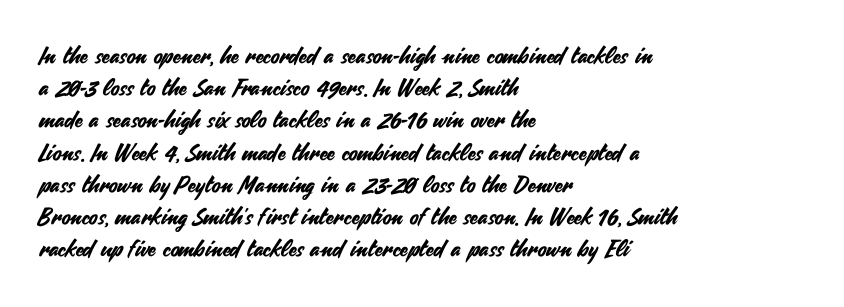
{"underline": "no", "align": "left", "line_spacing": "normal", "line_spacing_ratio": 1.4, "letter_spacing": "normal", "letter_spacing_em": 0.0, "glyph_px": 23}
